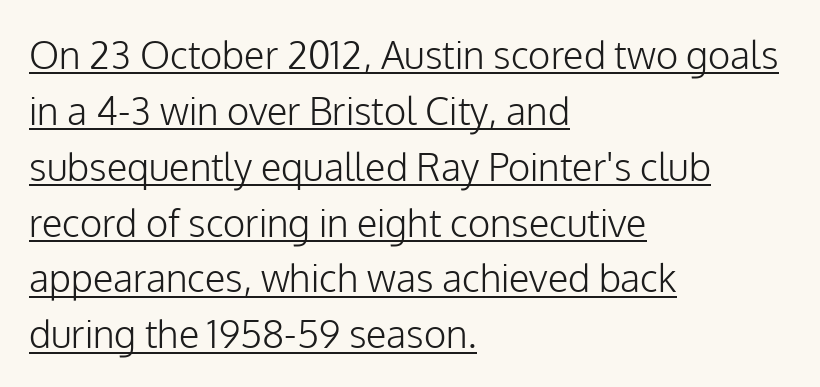
The image shows 38 px light sans-serif type, upright; set left-aligned, normal line spacing (1.47x), normal letter spacing, underlined; low stroke contrast and a medium x-height.
